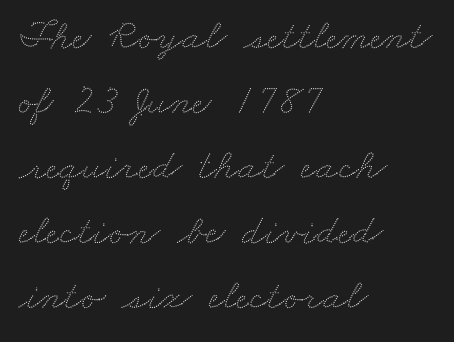
Q: Is the text underlined? A: No.
Q: How is the paragraph aligned? A: Left-aligned.
Q: Is the spacing between letters normal or unusually wide? A: Normal.
Q: Is the spacing between lines tight, normal or loose? A: Normal.
Q: Width (condensed, normal, or wide)? A: Wide.
Q: Stroke contrast? A: Low.
Q: x-height? A: Small.
Q: Monospaced? A: No.
